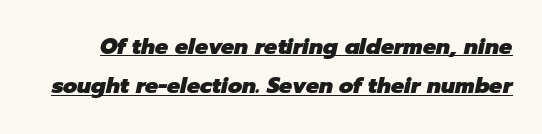
Q: Is the text bold? A: Yes.
Q: Is the text italic (slanted)? A: Yes, it leans right by about 12 degrees.
Q: Is the text underlined? A: Yes.
Q: Is the spacing between letters normal or unusually wide? A: Normal.
